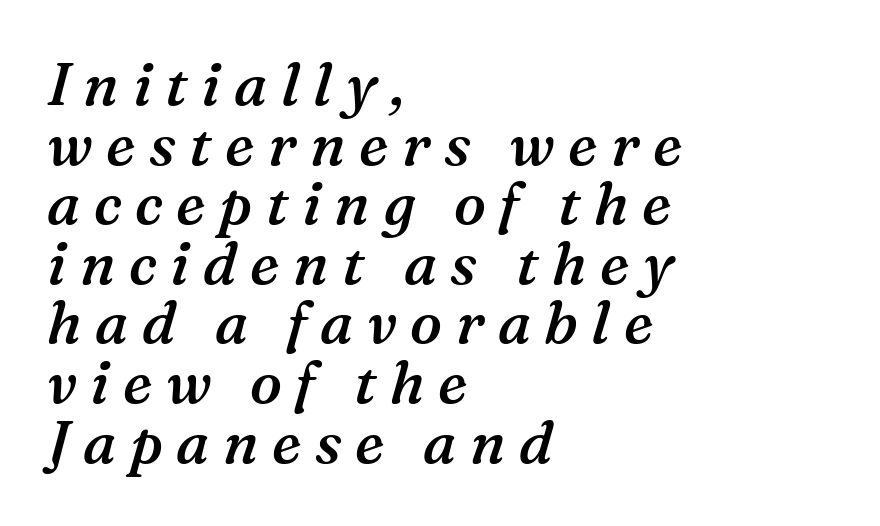
Q: Is the text bold? A: Semi-bold.
Q: Is the text italic (slanted)? A: Yes, it leans right by about 16 degrees.
Q: Is the typeface a serif or a sans-serif typeface? A: Serif.
Q: Is the text underlined? A: No.
Q: How is the paragraph aligned? A: Left-aligned.
Q: Is the spacing between letters normal or unusually wide? A: Unusually wide.
Q: Is the spacing between lines tight, normal or loose? A: Tight.
Q: Width (condensed, normal, or wide)? A: Normal.
Q: Stroke contrast? A: Medium.
Q: x-height? A: Medium.
Q: Monospaced? A: No.
